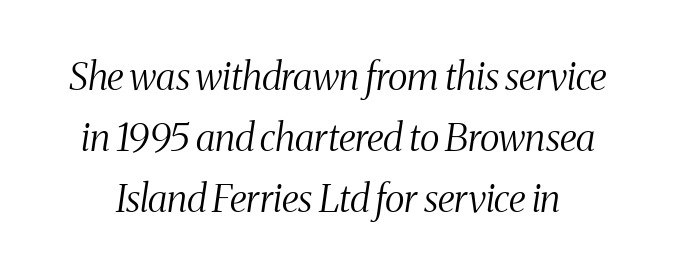
The image shows 38 px light, condensed serif type, italic (leaning right); set normal line spacing (1.61x), normal letter spacing, not underlined; medium stroke contrast and a medium x-height.
